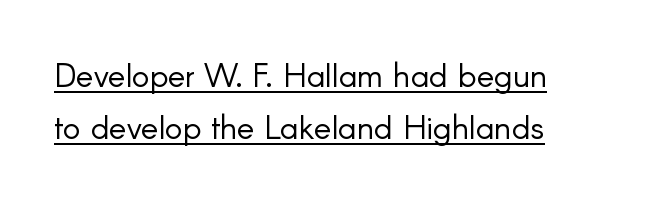
{"serif": "no", "italic": "no", "bold": "no", "weight": "light", "width": "normal", "stroke_contrast": "low", "x_height": "small", "monospaced": "no", "underline": "yes", "line_spacing": "normal", "line_spacing_ratio": 1.58, "letter_spacing": "normal", "letter_spacing_em": 0.0, "glyph_px": 33}
